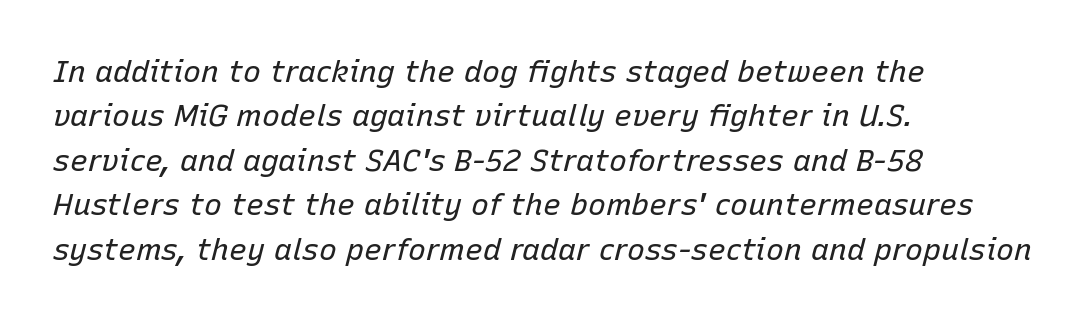
Q: Is the text bold? A: No.
Q: Is the text italic (slanted)? A: Yes, it leans right by about 15 degrees.
Q: Is the text underlined? A: No.
Q: How is the paragraph aligned? A: Left-aligned.
Q: Is the spacing between letters normal or unusually wide? A: Normal.
Q: Is the spacing between lines tight, normal or loose? A: Normal.
Q: Width (condensed, normal, or wide)? A: Normal.
Q: Stroke contrast? A: Low.
Q: x-height? A: Medium.
Q: Monospaced? A: No.
